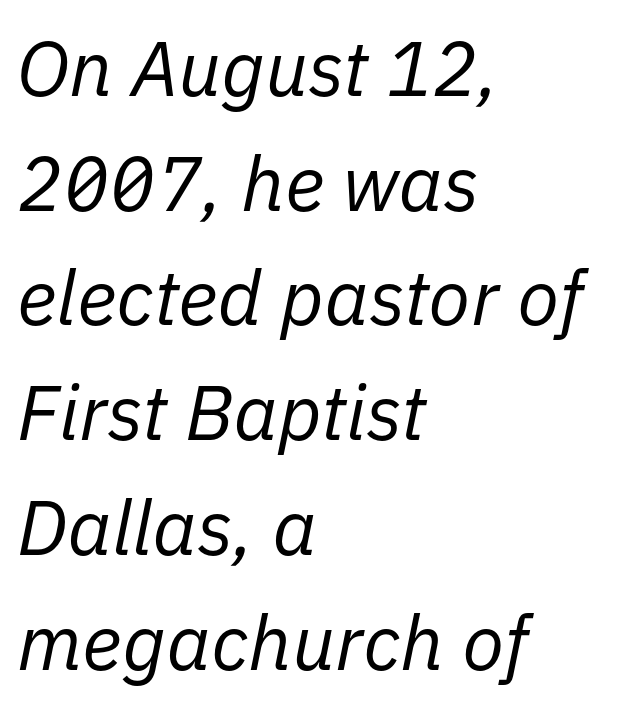
{"italic": "yes", "lean": "right", "slant_degrees": 11, "bold": "no", "weight": "regular", "width": "normal", "stroke_contrast": "low", "x_height": "medium", "monospaced": "no", "underline": "no", "align": "left", "line_spacing": "normal", "line_spacing_ratio": 1.49, "letter_spacing": "normal", "letter_spacing_em": 0.0, "glyph_px": 77}
